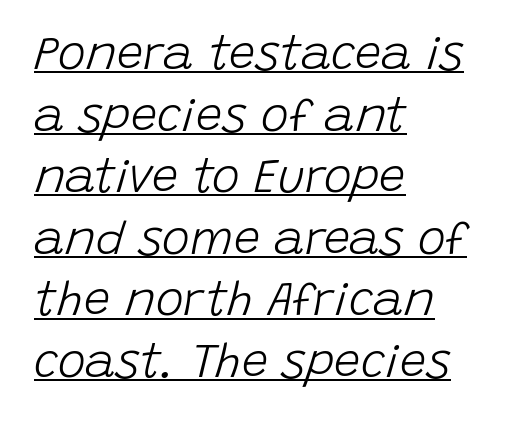
The image shows 47 px light type, italic (leaning right); set left-aligned, normal line spacing (1.31x), normal letter spacing, underlined; low stroke contrast and a large x-height.
